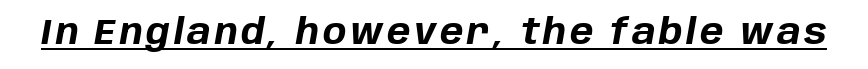
{"italic": "yes", "lean": "right", "slant_degrees": 10, "bold": "yes", "weight": "bold", "width": "normal", "stroke_contrast": "low", "x_height": "large", "monospaced": "no", "underline": "yes", "glyph_px": 35}
